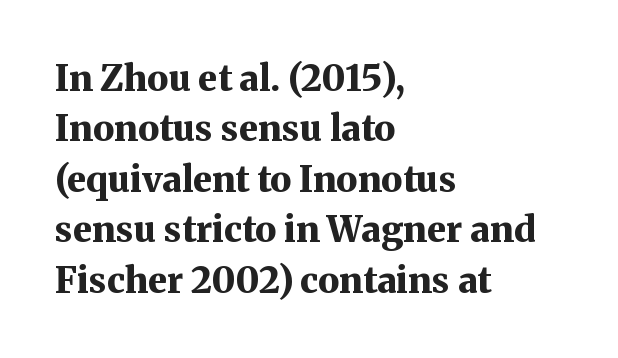
Letterform terminals end in serifs throughout the passage. Notice how the passage keeps a crisp vertical edge on the left only. Its strokes are broad and dark, the hallmark of bold type. Proportional: the letters do not fall into vertical columns. Style check: upright.
